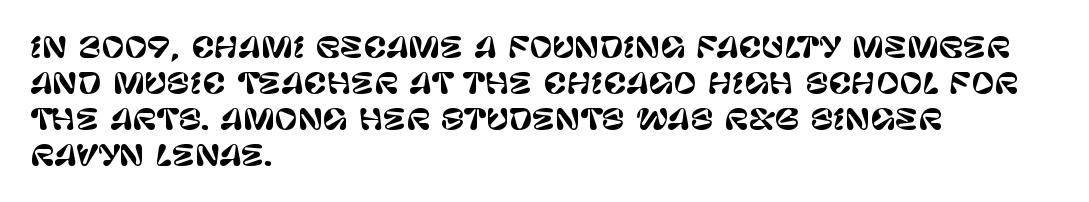
The image shows 28 px sans-serif type; set left-aligned, normal line spacing (1.28x), normal letter spacing, not underlined; low stroke contrast and a large x-height.
